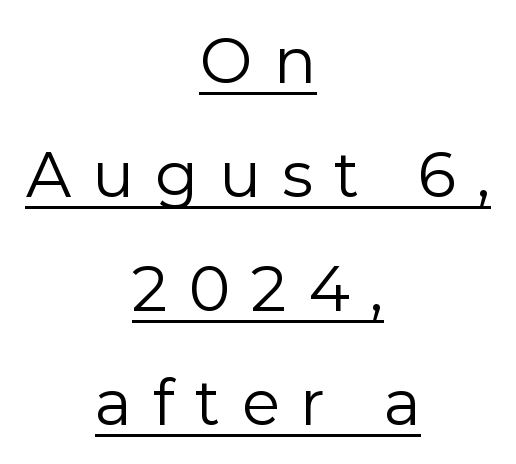
The image shows 63 px regular-weight sans-serif type, upright; set centered, line spacing 1.81x, unusually wide letter spacing (+0.33 em), underlined; low stroke contrast and a medium x-height.
